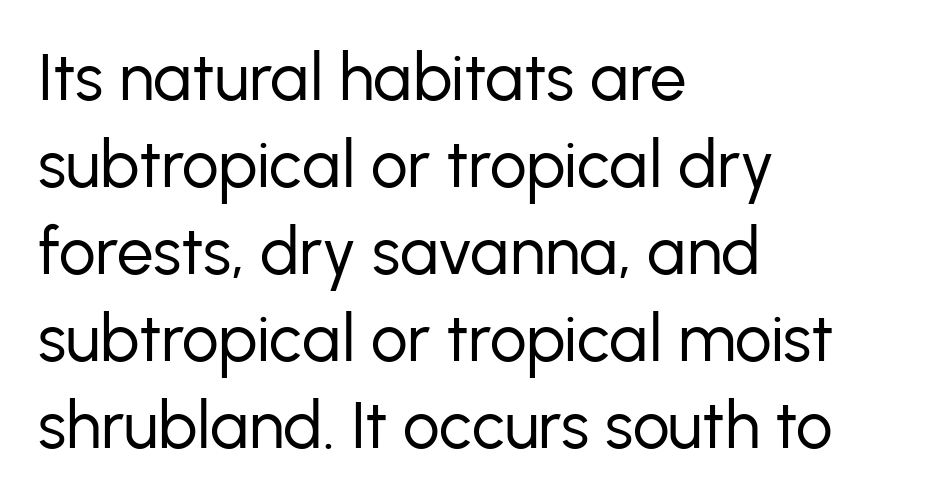
The image shows 65 px regular-weight sans-serif type, upright; set left-aligned, normal line spacing (1.34x), normal letter spacing, not underlined; low stroke contrast and a medium x-height.
